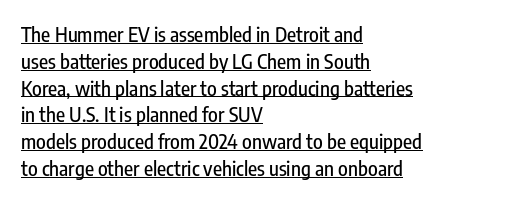
Tall strokes in this sample are plumb rather than angled. If you drew a ruler down the left edge, every line would touch it. Short note: letters normally spaced. Evenly set lines give the paragraph a standard silhouette. You can see a thin bar hugging the bottom of the glyphs.
